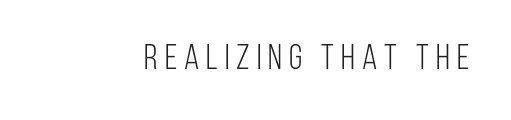
{"serif": "no", "italic": "no", "bold": "no", "weight": "light", "width": "condensed", "stroke_contrast": "low", "x_height": "large", "monospaced": "no", "underline": "no", "letter_spacing": "wide", "letter_spacing_em": 0.2, "glyph_px": 35}
